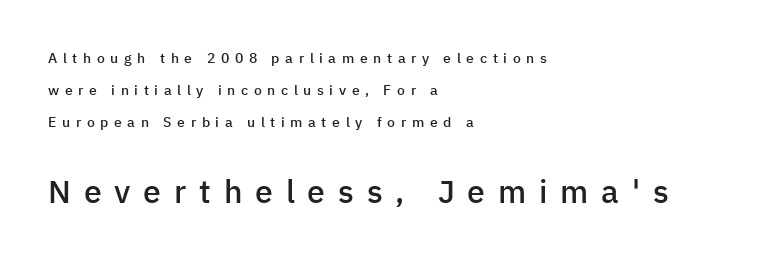
Ordinary non-slanted type is in use. Line starts are locked; line ends wander. Compared with typical body copy, the letter spacing here is much looser. The letters advance in unequal steps, a hallmark of proportional type.
